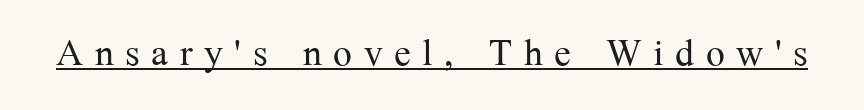
You can see a thin bar hugging the bottom of the glyphs. A light-to-regular cut is what we see here. Proportional: the letters do not fall into vertical columns. Nope, not italic — everything's standing straight.
